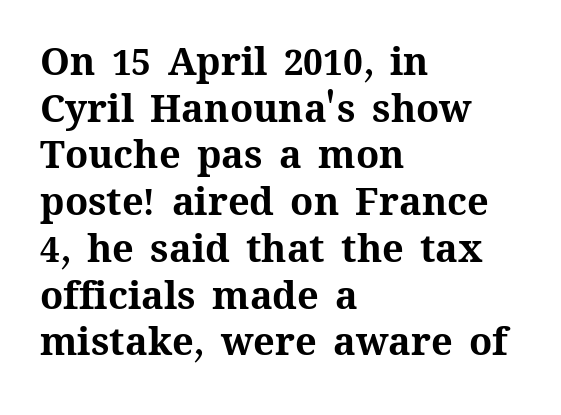
The image shows 38 px bold type, upright; set left-aligned, line spacing 1.23x, normal letter spacing, not underlined; medium stroke contrast and a medium x-height.
